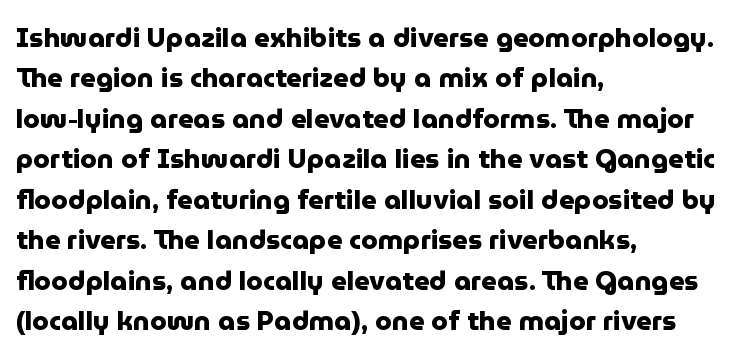
The image shows 27 px bold type, upright; set left-aligned, normal line spacing (1.5x), normal letter spacing, not underlined.
